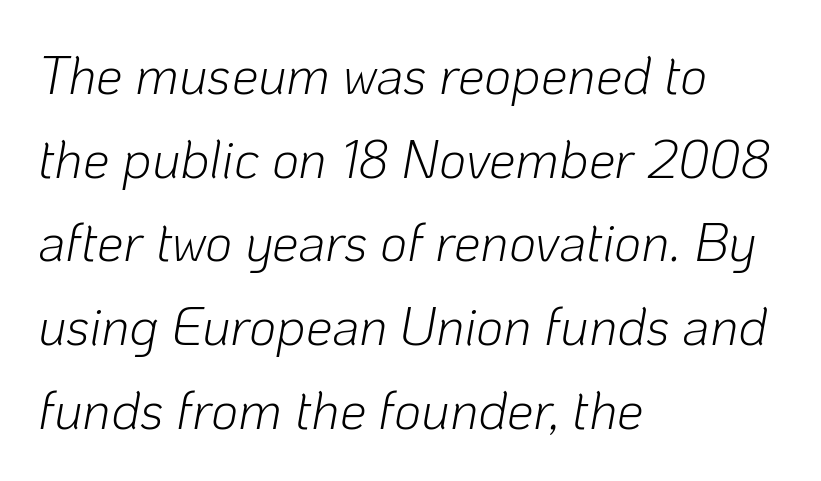
This is not heavy type; no bold has been used. Do the characters align in a grid? No, the font is proportional. These lines are set flush left with a ragged right edge. Reading down the column, the eye jumps a familiar distance to each next line. The tracking reads as untouched default to a designer's eye. Check the space under the baseline: it is left empty.
